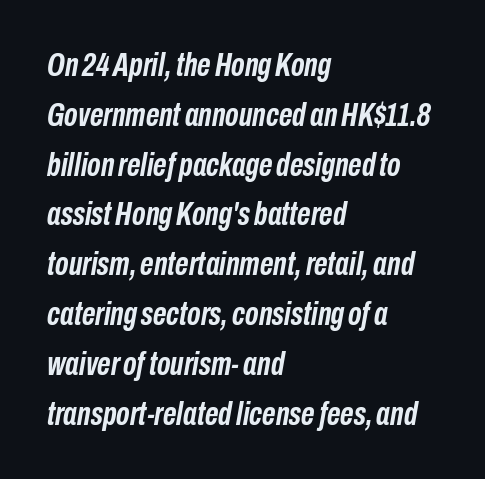
{"italic": "yes", "lean": "right", "slant_degrees": 10, "bold": "yes", "weight": "semibold", "width": "condensed", "stroke_contrast": "low", "x_height": "medium", "monospaced": "no", "underline": "no", "align": "left", "line_spacing": "normal", "line_spacing_ratio": 1.51, "letter_spacing": "normal", "letter_spacing_em": 0.0, "glyph_px": 33}
